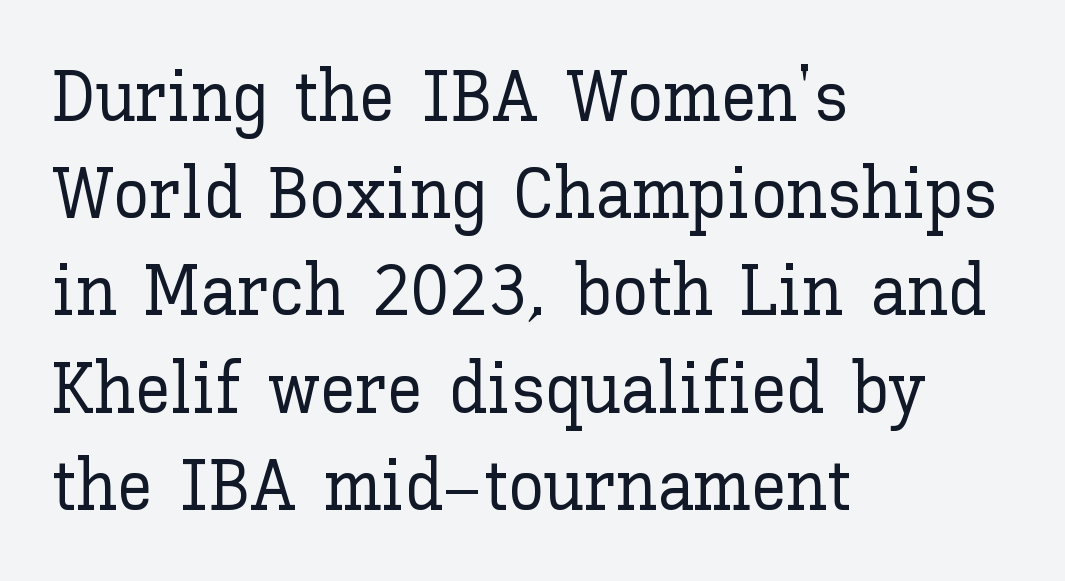
The image shows 72 px text type, upright; set left-aligned, normal line spacing (1.35x), normal letter spacing, not underlined; low stroke contrast and a medium x-height.
